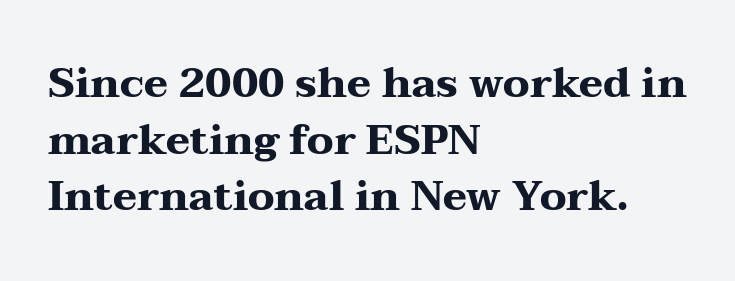
Q: Is the text bold? A: Yes.
Q: Is the text italic (slanted)? A: No, it is upright.
Q: Is the typeface a serif or a sans-serif typeface? A: Serif.
Q: Is the text underlined? A: No.
Q: How is the paragraph aligned? A: Left-aligned.
Q: Is the spacing between letters normal or unusually wide? A: Normal.
Q: Is the spacing between lines tight, normal or loose? A: Normal.
Q: Width (condensed, normal, or wide)? A: Wide.
Q: Stroke contrast? A: Medium.
Q: x-height? A: Medium.
Q: Monospaced? A: No.
